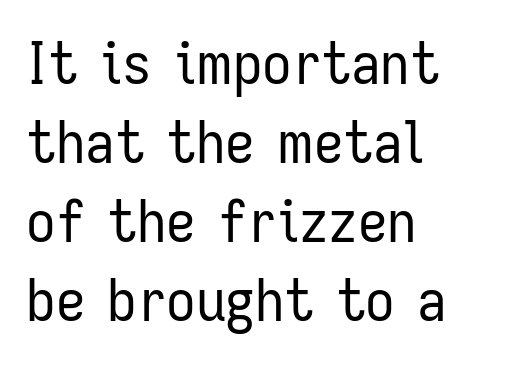
Q: Is the text bold? A: No.
Q: Is the text italic (slanted)? A: No, it is upright.
Q: Is the typeface a serif or a sans-serif typeface? A: Sans-serif.
Q: Is the text underlined? A: No.
Q: How is the paragraph aligned? A: Left-aligned.
Q: Is the spacing between letters normal or unusually wide? A: Normal.
Q: Is the spacing between lines tight, normal or loose? A: Normal.
Q: Width (condensed, normal, or wide)? A: Condensed.
Q: Stroke contrast? A: Low.
Q: x-height? A: Medium.
Q: Monospaced? A: No.
